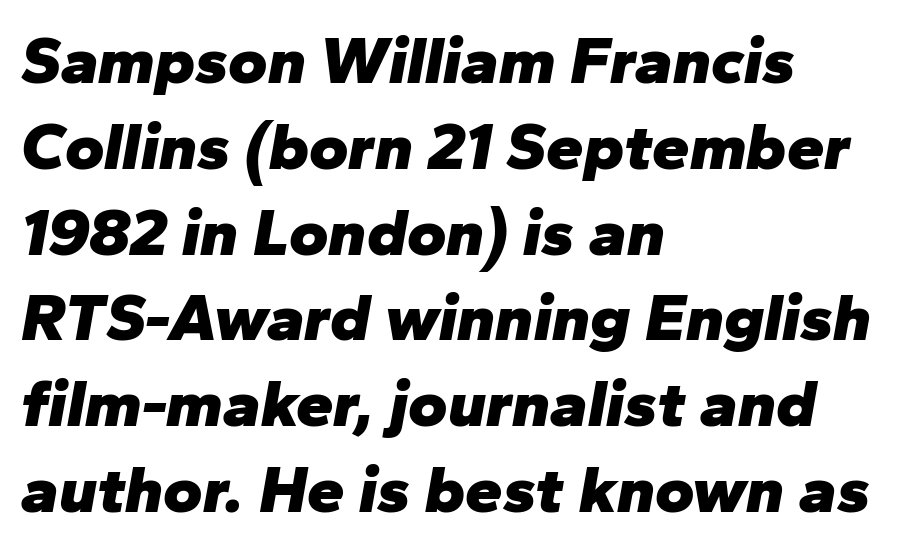
Anything drawn beneath the words? Only blank space. The space between consecutive lines is moderate. The letterforms sit shoulder to shoulder at normal distance. Would a proofreader flag this as italicized? Yes. All the whitespace from short lines collects on the right. The letters are bold, with thick, heavy strokes.
